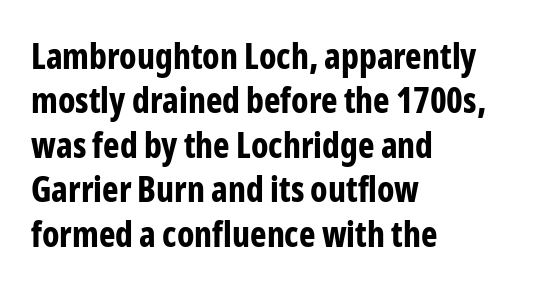
Q: Is the text bold? A: Yes.
Q: Is the text italic (slanted)? A: No, it is upright.
Q: Is the typeface a serif or a sans-serif typeface? A: Sans-serif.
Q: Is the text underlined? A: No.
Q: How is the paragraph aligned? A: Left-aligned.
Q: Is the spacing between letters normal or unusually wide? A: Normal.
Q: Is the spacing between lines tight, normal or loose? A: Normal.
Q: Width (condensed, normal, or wide)? A: Condensed.
Q: Stroke contrast? A: Low.
Q: x-height? A: Medium.
Q: Monospaced? A: No.
